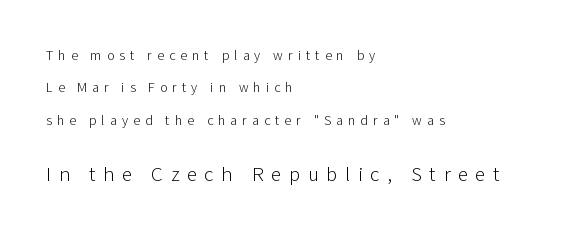
The image shows 21 px text type, upright; set left-aligned, loose line spacing (2.32x), unusually wide letter spacing (+0.36 em), not underlined; the second (bottom) block is 1.5x larger.
